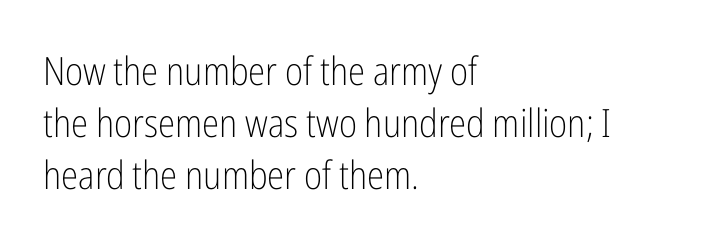
Q: Is the text bold? A: No.
Q: Is the text italic (slanted)? A: No, it is upright.
Q: Is the typeface a serif or a sans-serif typeface? A: Sans-serif.
Q: Is the text underlined? A: No.
Q: How is the paragraph aligned? A: Left-aligned.
Q: Is the spacing between letters normal or unusually wide? A: Normal.
Q: Is the spacing between lines tight, normal or loose? A: Normal.
Q: Width (condensed, normal, or wide)? A: Condensed.
Q: Stroke contrast? A: Low.
Q: x-height? A: Medium.
Q: Monospaced? A: No.
